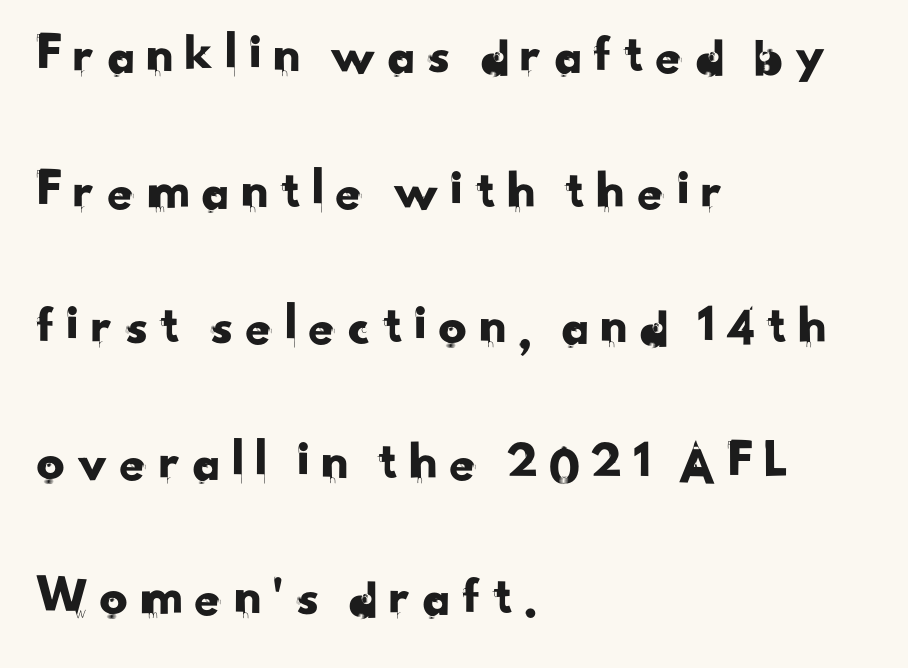
The image shows 56 px sans-serif type; set left-aligned, loose line spacing (2.42x), not underlined; low stroke contrast and a small x-height.
